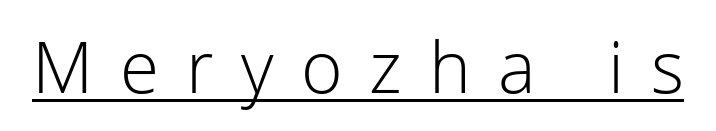
Q: Is the text bold? A: No.
Q: Is the text italic (slanted)? A: No, it is upright.
Q: Is the typeface a serif or a sans-serif typeface? A: Sans-serif.
Q: Is the text underlined? A: Yes.
Q: Is the spacing between letters normal or unusually wide? A: Unusually wide.
Q: Width (condensed, normal, or wide)? A: Normal.
Q: Stroke contrast? A: Low.
Q: x-height? A: Medium.
Q: Monospaced? A: No.
